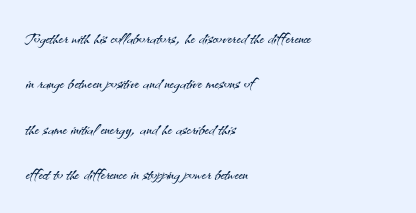
{"bold": "no", "underline": "no", "align": "left", "line_spacing": "loose", "line_spacing_ratio": 1.97, "letter_spacing": "normal", "letter_spacing_em": 0.0, "glyph_px": 23}
